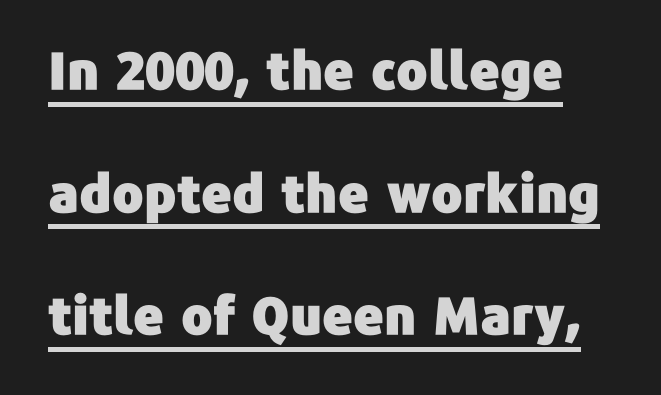
Quick note: not italic, upright. The letterforms sit shoulder to shoulder at normal distance. What's the leading like? Stretched, with rows far apart. Note the varied advance widths — an 'i' is clearly narrower than an 'm'. The passage shown is underscored from start to finish.
